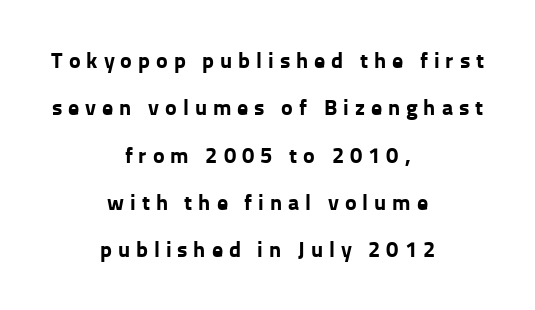
The image shows 22 px bold type, upright; set centered, loose line spacing (2.15x), unusually wide letter spacing (+0.27 em), not underlined.
